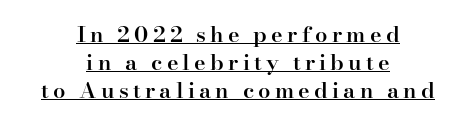
Compared with typical paragraphs, the rows here are spaced about the same. The typesetter chose a symmetrical, centered arrangement here. In terms of weight, the rendering is demibold, just under bold. Compared with undecorated copy, this sample adds a rule below the words. Ascenders rise straight up at ninety degrees.
